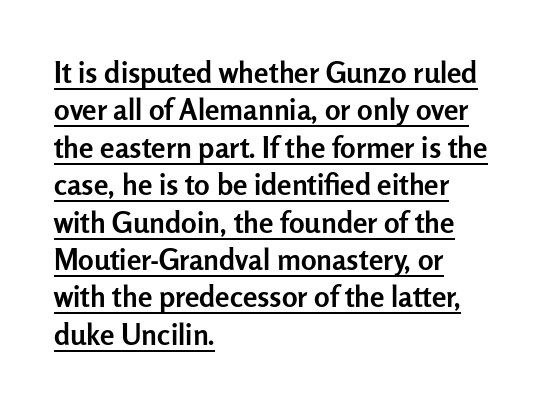
Upright lettering throughout. Each new line begins a customary step beneath the previous one. Strokes here are thick enough to call this a true bold. A typographer would call this underscored text. The glyphs in this specimen are sans serif. Character widths vary here, with narrow letters taking less room than wide ones.
